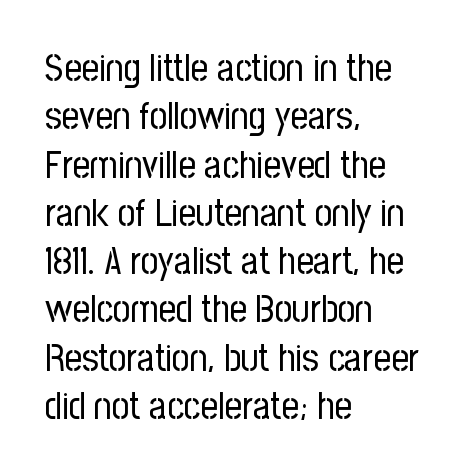
Q: Is the text bold? A: No.
Q: Is the text italic (slanted)? A: No, it is upright.
Q: Is the typeface a serif or a sans-serif typeface? A: Sans-serif.
Q: Is the text underlined? A: No.
Q: How is the paragraph aligned? A: Left-aligned.
Q: Is the spacing between letters normal or unusually wide? A: Normal.
Q: Is the spacing between lines tight, normal or loose? A: Normal.
Q: Width (condensed, normal, or wide)? A: Condensed.
Q: Stroke contrast? A: Low.
Q: x-height? A: Medium.
Q: Monospaced? A: No.
